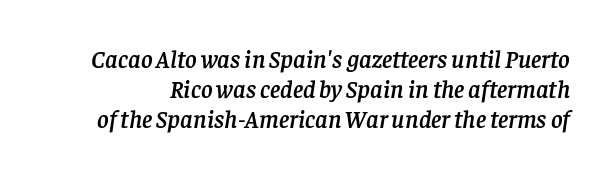
The string is rendered with underlining switched off. If you drew a line through each stem, it would be angled. Short note: letters normally spaced.
